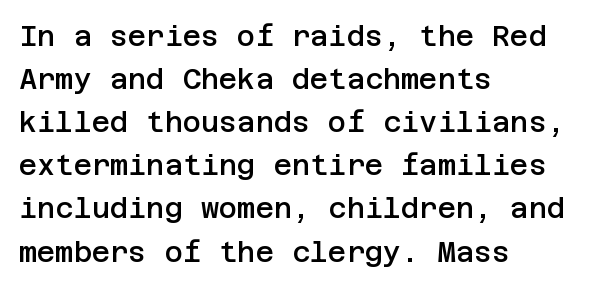
Q: Is the text bold? A: Semi-bold.
Q: Is the text italic (slanted)? A: No, it is upright.
Q: Is the typeface a serif or a sans-serif typeface? A: Sans-serif.
Q: Is the text underlined? A: No.
Q: How is the paragraph aligned? A: Left-aligned.
Q: Is the spacing between letters normal or unusually wide? A: Normal.
Q: Is the spacing between lines tight, normal or loose? A: Normal.
Q: Width (condensed, normal, or wide)? A: Normal.
Q: Stroke contrast? A: Low.
Q: x-height? A: Large.
